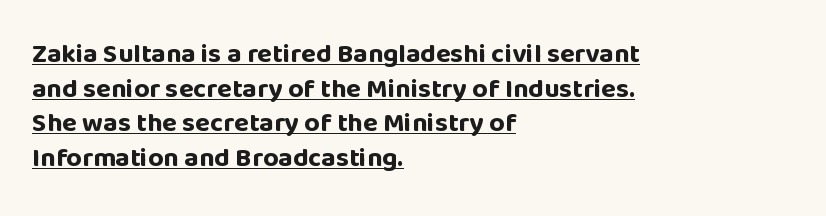
The image shows 27 px bold type, upright; set left-aligned, normal line spacing (1.28x), normal letter spacing, underlined.
